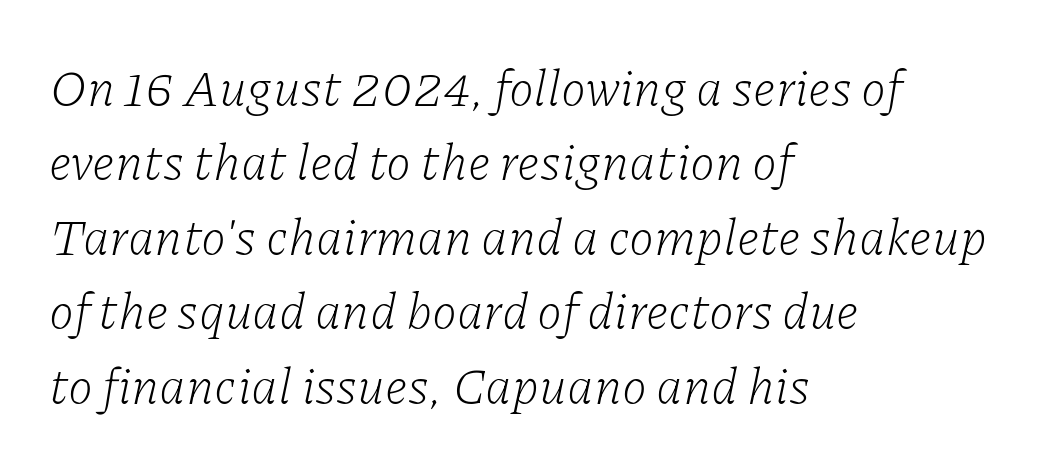
Q: Is the text bold? A: No.
Q: Is the text italic (slanted)? A: Yes, it leans right by about 11 degrees.
Q: Is the typeface a serif or a sans-serif typeface? A: Serif.
Q: Is the text underlined? A: No.
Q: How is the paragraph aligned? A: Left-aligned.
Q: Is the spacing between letters normal or unusually wide? A: Normal.
Q: Is the spacing between lines tight, normal or loose? A: Normal.
Q: Width (condensed, normal, or wide)? A: Normal.
Q: Stroke contrast? A: Low.
Q: x-height? A: Medium.
Q: Monospaced? A: No.
